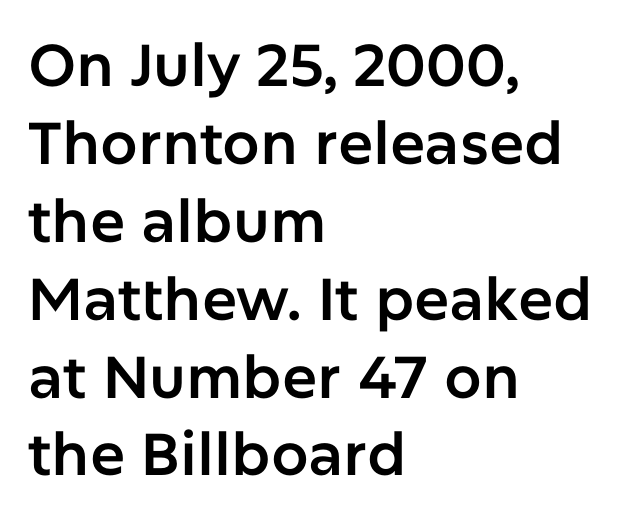
Q: Is the text italic (slanted)? A: No, it is upright.
Q: Is the typeface a serif or a sans-serif typeface? A: Sans-serif.
Q: Is the text underlined? A: No.
Q: How is the paragraph aligned? A: Left-aligned.
Q: Is the spacing between letters normal or unusually wide? A: Normal.
Q: Is the spacing between lines tight, normal or loose? A: Normal.
Q: Width (condensed, normal, or wide)? A: Normal.
Q: Stroke contrast? A: Low.
Q: x-height? A: Medium.
Q: Monospaced? A: No.
